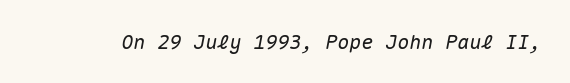
{"italic": "yes", "lean": "right", "slant_degrees": 10, "underline": "no", "letter_spacing": "normal", "letter_spacing_em": 0.0, "glyph_px": 20}
